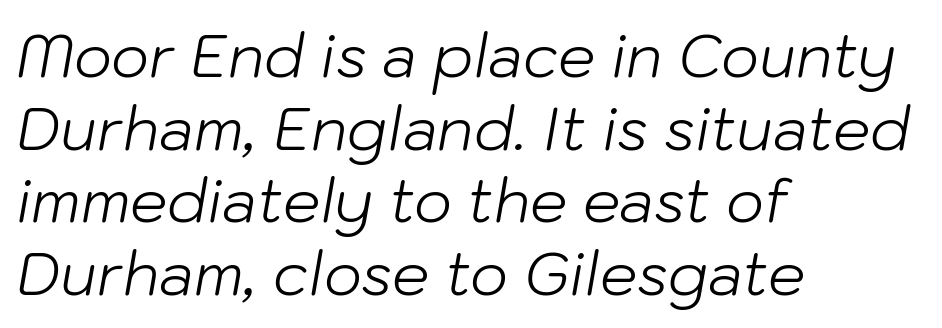
The space directly below the letters is spotless. The paragraph shown leans on its left margin. Students, note that the glyphs here touch the page at normal intervals. The font's italic variant was chosen for this text. Do the characters align in a grid? No, the font is proportional.
